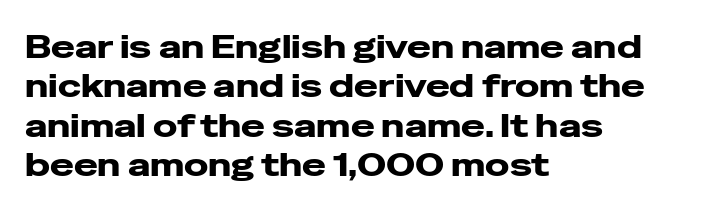
{"serif": "no", "italic": "no", "width": "wide", "stroke_contrast": "low", "x_height": "medium", "monospaced": "no", "underline": "no", "align": "left", "line_spacing_ratio": 1.23, "letter_spacing": "normal", "letter_spacing_em": 0.0, "glyph_px": 32}
